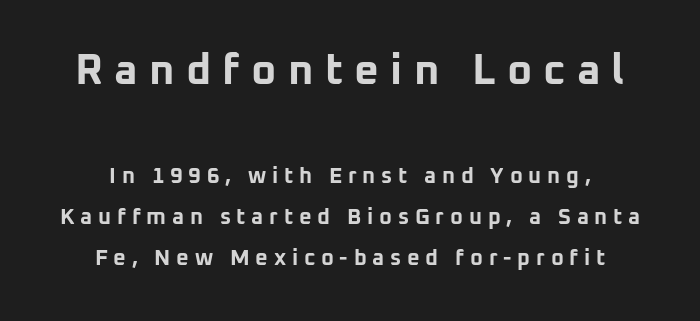
Letters rest on an invisible, unmarked baseline. This sample uses an upright cut, with every glyph sitting square on the baseline. Display-style spreading of the glyphs; the letterfit is very open. The more generous point size was reserved for the upper chunk. Looks like regular typesetting: each glyph gets only the width it needs.
